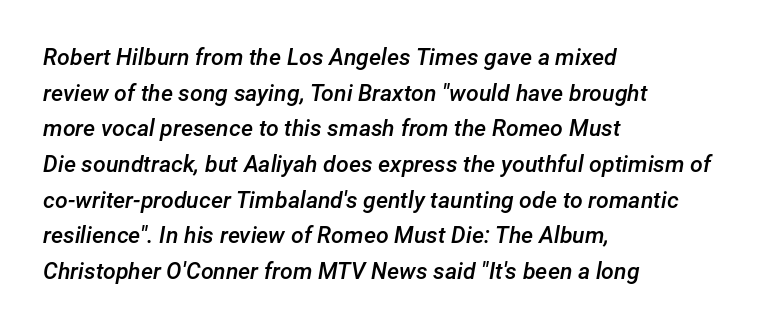
The image shows 23 px text type, italic (leaning right); set left-aligned, normal line spacing (1.55x), normal letter spacing, not underlined.
